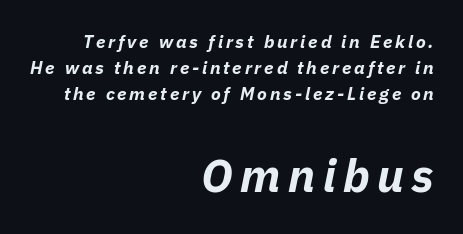
The image shows 46 px bold type, italic (leaning right); set right-aligned, normal line spacing (1.44x), not underlined; the second (bottom) block is 2.56x larger; low stroke contrast and a medium x-height.
